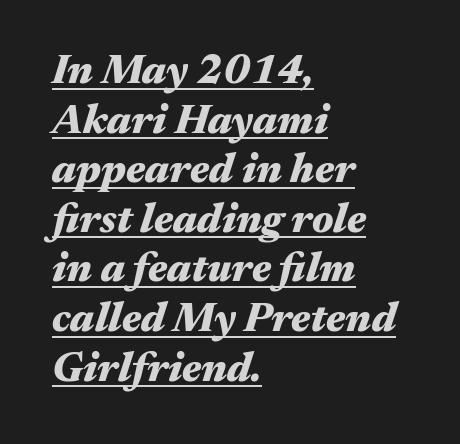
Q: Is the text bold? A: Yes.
Q: Is the text italic (slanted)? A: Yes, it leans right by about 17 degrees.
Q: Is the text underlined? A: Yes.
Q: How is the paragraph aligned? A: Left-aligned.
Q: Is the spacing between letters normal or unusually wide? A: Normal.
Q: Width (condensed, normal, or wide)? A: Wide.
Q: Stroke contrast? A: Medium.
Q: x-height? A: Medium.
Q: Monospaced? A: No.
